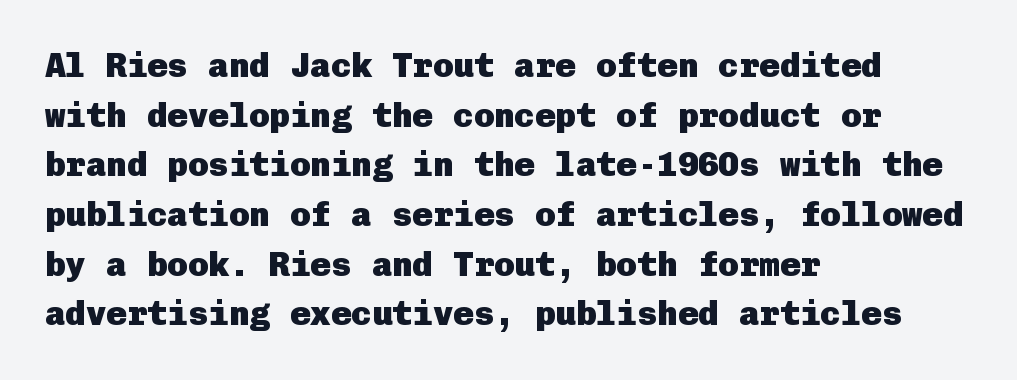
{"serif": "no", "italic": "no", "bold": "yes", "weight": "heavy", "width": "normal", "stroke_contrast": "low", "x_height": "medium", "underline": "no", "align": "left", "line_spacing": "normal", "line_spacing_ratio": 1.46, "letter_spacing": "normal", "letter_spacing_em": 0.0, "glyph_px": 34}
